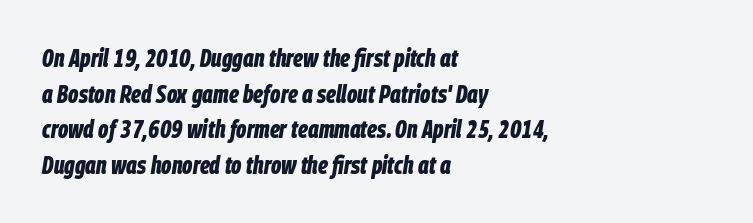
{"italic": "yes", "lean": "right", "slant_degrees": 9, "bold": "yes", "underline": "no", "align": "left", "line_spacing": "normal", "line_spacing_ratio": 1.43, "letter_spacing": "normal", "letter_spacing_em": 0.0, "glyph_px": 25}
